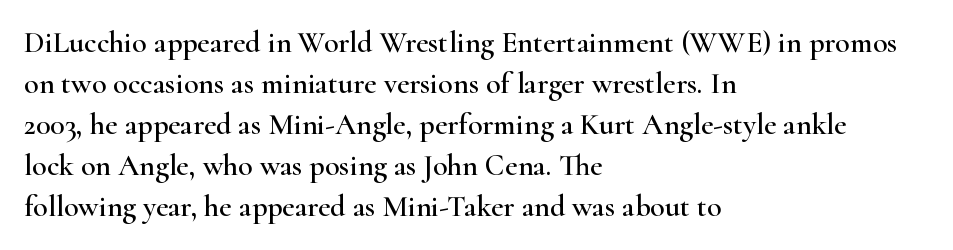
{"serif": "yes", "italic": "no", "width": "wide", "stroke_contrast": "high", "x_height": "small", "monospaced": "no", "underline": "no", "align": "left", "line_spacing": "normal", "line_spacing_ratio": 1.37, "letter_spacing": "normal", "letter_spacing_em": 0.0, "glyph_px": 30}
